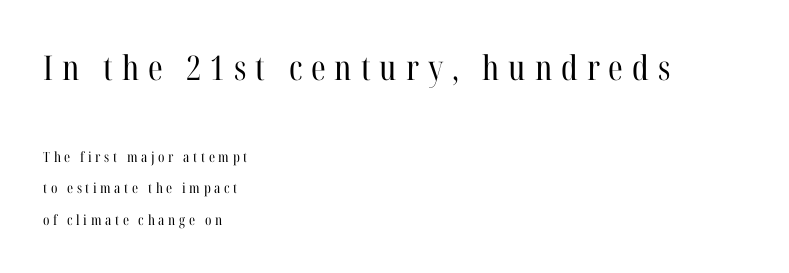
Q: Is the text bold? A: No.
Q: Is the text italic (slanted)? A: No, it is upright.
Q: Is the typeface a serif or a sans-serif typeface? A: Serif.
Q: Is the text underlined? A: No.
Q: How is the paragraph aligned? A: Left-aligned.
Q: Is the spacing between letters normal or unusually wide? A: Unusually wide.
Q: Is the spacing between lines tight, normal or loose? A: Loose.
Q: Which block of text is set in a larger size, the first (top) or the second (bottom)? A: The first (top) one.
Q: Width (condensed, normal, or wide)? A: Condensed.
Q: Stroke contrast? A: High.
Q: x-height? A: Medium.
Q: Monospaced? A: No.
